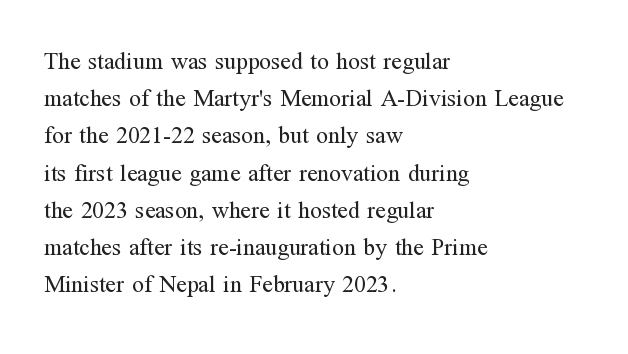
Q: Is the text bold? A: No.
Q: Is the text italic (slanted)? A: No, it is upright.
Q: Is the text underlined? A: No.
Q: How is the paragraph aligned? A: Left-aligned.
Q: Is the spacing between letters normal or unusually wide? A: Normal.
Q: Is the spacing between lines tight, normal or loose? A: Normal.
